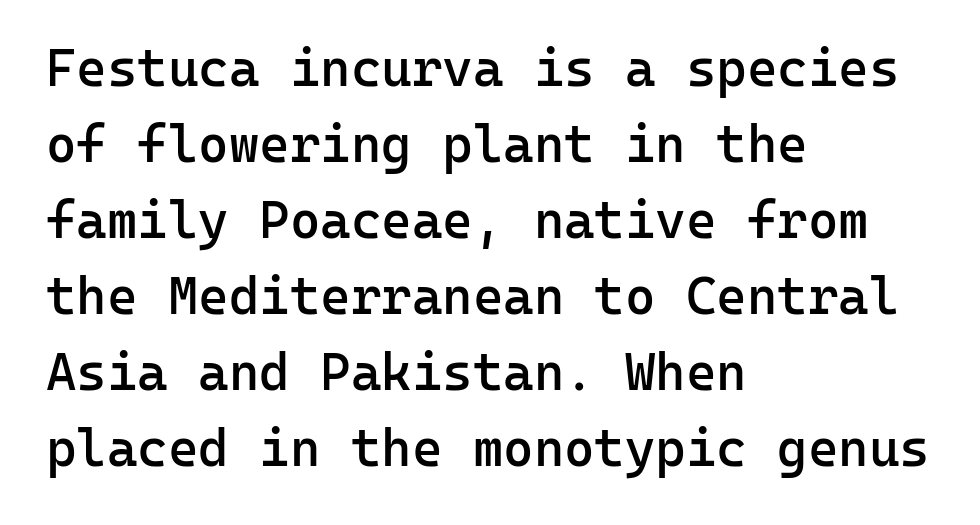
The image shows 52 px semibold sans-serif type, upright, monospaced; set left-aligned, normal line spacing (1.46x), normal letter spacing, not underlined; low stroke contrast and a medium x-height.
